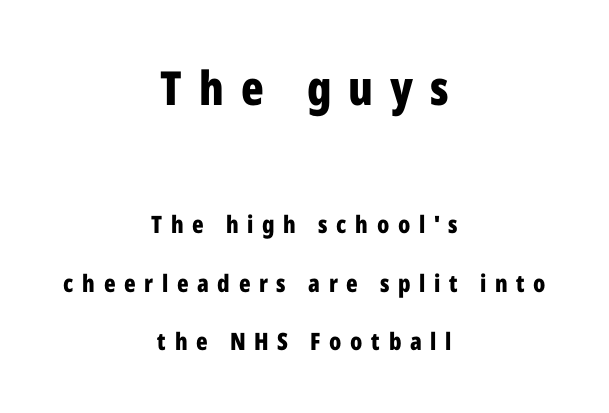
Q: Is the text bold? A: Yes.
Q: Is the text italic (slanted)? A: No, it is upright.
Q: Is the typeface a serif or a sans-serif typeface? A: Sans-serif.
Q: Is the text underlined? A: No.
Q: How is the paragraph aligned? A: Centered.
Q: Is the spacing between letters normal or unusually wide? A: Unusually wide.
Q: Is the spacing between lines tight, normal or loose? A: Loose.
Q: Which block of text is set in a larger size, the first (top) or the second (bottom)? A: The first (top) one.
Q: Width (condensed, normal, or wide)? A: Condensed.
Q: Stroke contrast? A: Low.
Q: x-height? A: Medium.
Q: Monospaced? A: No.
